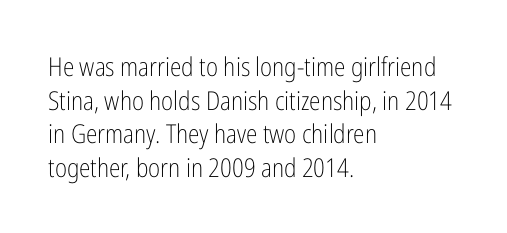
Interline gaps are of average width in this sample. In terms of posture, this sample is upright. Teacher's note: observe the even left margin — that is flush-left alignment. The cut favours lightness, reaching ordinary text weight at its darkest.
